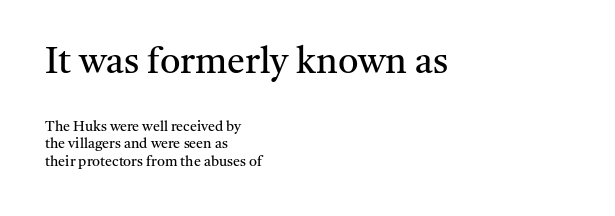
The image shows 36 px regular-weight serif type, upright; set left-aligned, normal line spacing (1.27x), normal letter spacing, not underlined; the first (top) block is 2.57x larger; medium stroke contrast and a medium x-height.
